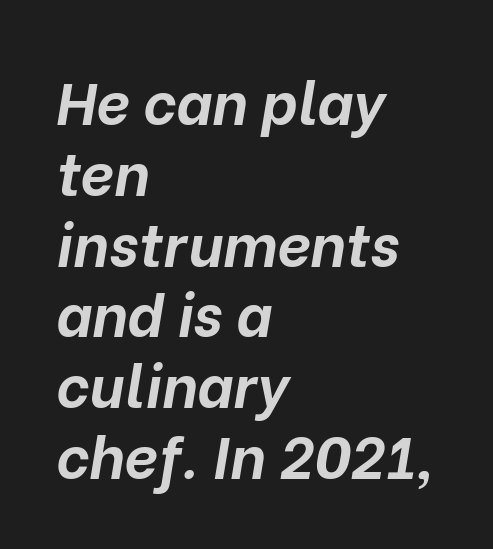
The image shows 59 px bold type, italic (leaning right); set left-aligned, line spacing 1.2x, normal letter spacing, not underlined; low stroke contrast and a medium x-height.
